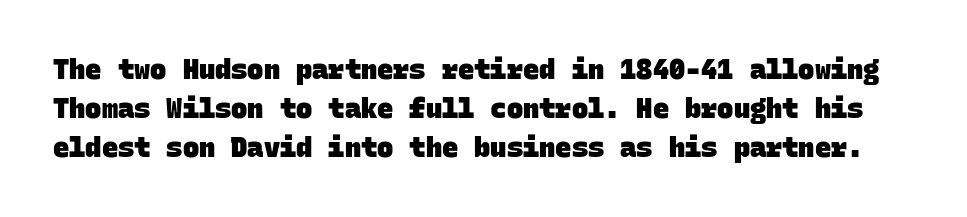
Q: Is the text bold? A: Yes.
Q: Is the text underlined? A: No.
Q: Is the spacing between letters normal or unusually wide? A: Normal.
Q: Is the spacing between lines tight, normal or loose? A: Normal.
